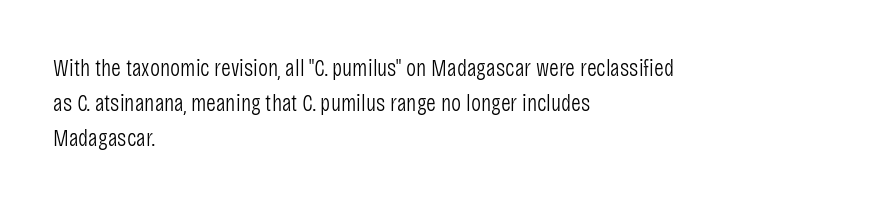
No word sits above an underline. This is the regular roman posture of the typeface. The lines in this sample share a left origin and differ only in where they stop. Successive baselines arrive at the customary interval.
